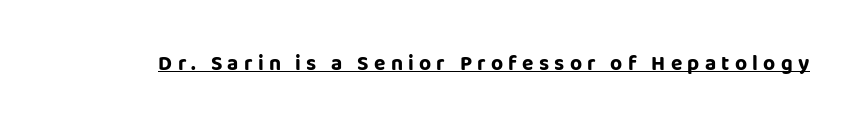
The letterforms stand isolated, each surrounded by extra space. Does a line run under the words? Yes, clearly. Posture: vertical.
